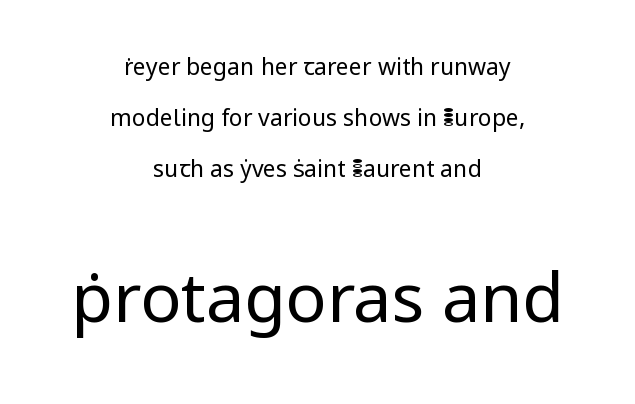
Q: Is the text bold? A: No.
Q: Is the text italic (slanted)? A: No, it is upright.
Q: Is the typeface a serif or a sans-serif typeface? A: Sans-serif.
Q: Is the text underlined? A: No.
Q: How is the paragraph aligned? A: Centered.
Q: Is the spacing between letters normal or unusually wide? A: Normal.
Q: Is the spacing between lines tight, normal or loose? A: Loose.
Q: Which block of text is set in a larger size, the first (top) or the second (bottom)? A: The second (bottom) one.
Q: Width (condensed, normal, or wide)? A: Normal.
Q: Stroke contrast? A: Low.
Q: x-height? A: Medium.
Q: Monospaced? A: No.
